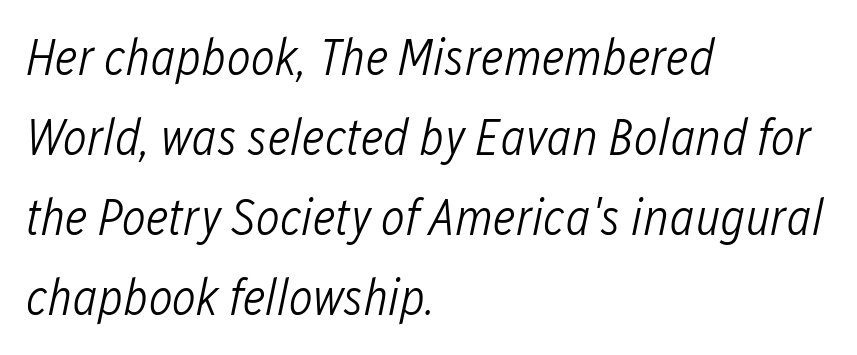
Q: Is the text bold? A: No.
Q: Is the text italic (slanted)? A: Yes, it leans right by about 12 degrees.
Q: Is the text underlined? A: No.
Q: How is the paragraph aligned? A: Left-aligned.
Q: Is the spacing between letters normal or unusually wide? A: Normal.
Q: Is the spacing between lines tight, normal or loose? A: Normal.
Q: Width (condensed, normal, or wide)? A: Condensed.
Q: Stroke contrast? A: Low.
Q: x-height? A: Medium.
Q: Monospaced? A: No.
